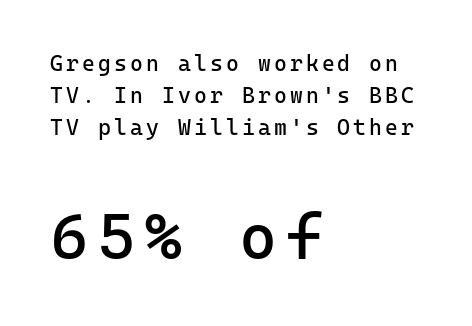
The image shows 65 px regular-weight sans-serif type, upright; set left-aligned, normal line spacing (1.46x), not underlined; the second (bottom) block is 2.95x larger; low stroke contrast and a medium x-height.
